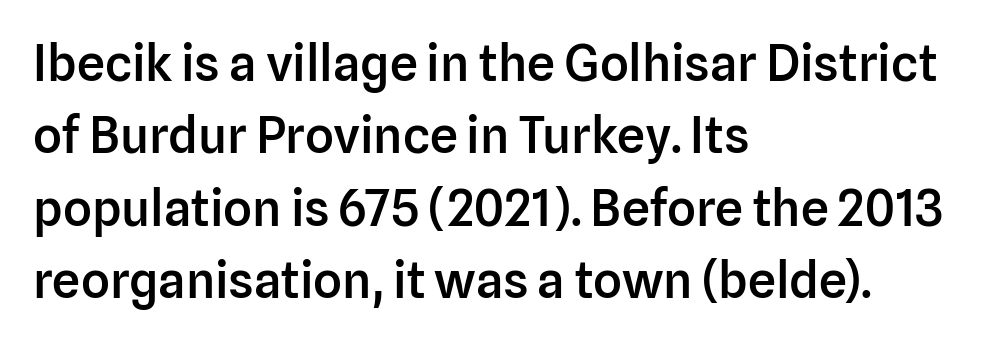
Q: Is the text bold? A: Semi-bold.
Q: Is the text italic (slanted)? A: No, it is upright.
Q: Is the typeface a serif or a sans-serif typeface? A: Sans-serif.
Q: Is the text underlined? A: No.
Q: How is the paragraph aligned? A: Left-aligned.
Q: Is the spacing between letters normal or unusually wide? A: Normal.
Q: Is the spacing between lines tight, normal or loose? A: Normal.
Q: Width (condensed, normal, or wide)? A: Normal.
Q: Stroke contrast? A: Low.
Q: x-height? A: Medium.
Q: Monospaced? A: No.
